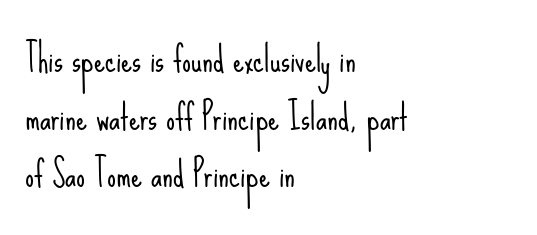
{"serif": "no", "italic": "no", "bold": "no", "weight": "light", "width": "condensed", "stroke_contrast": "low", "x_height": "small", "monospaced": "no", "underline": "no", "align": "left", "line_spacing": "normal", "line_spacing_ratio": 1.65, "letter_spacing": "normal", "letter_spacing_em": 0.0, "glyph_px": 35}
